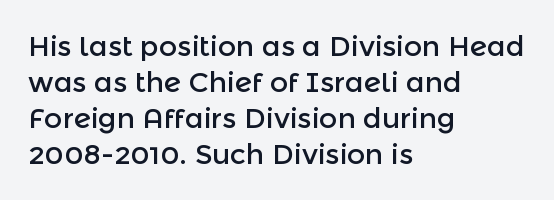
The image shows 28 px sans-serif type, upright; set left-aligned, normal line spacing (1.28x), normal letter spacing, not underlined; a medium x-height.
